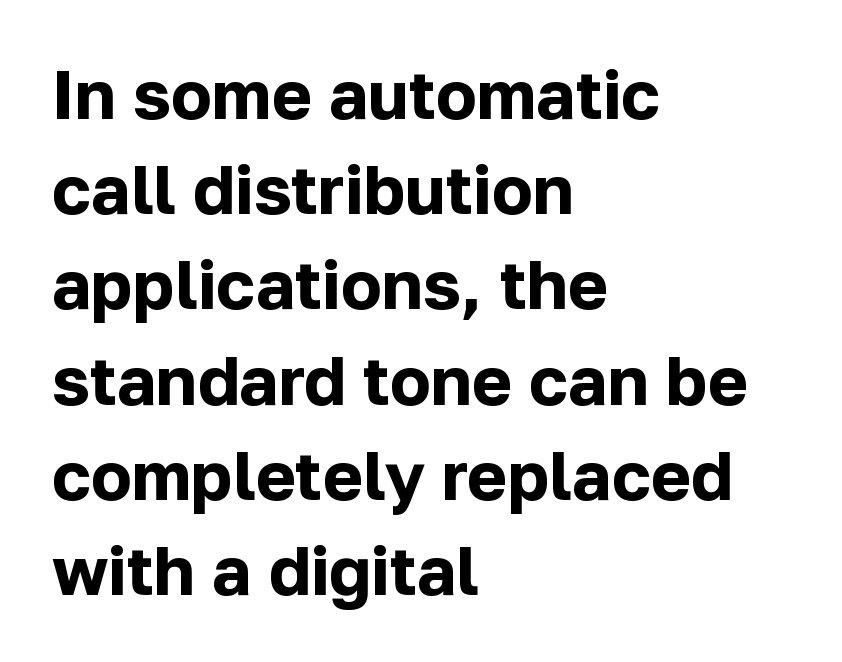
Q: Is the text bold? A: Yes.
Q: Is the text italic (slanted)? A: No, it is upright.
Q: Is the typeface a serif or a sans-serif typeface? A: Sans-serif.
Q: Is the text underlined? A: No.
Q: How is the paragraph aligned? A: Left-aligned.
Q: Is the spacing between letters normal or unusually wide? A: Normal.
Q: Is the spacing between lines tight, normal or loose? A: Normal.
Q: Width (condensed, normal, or wide)? A: Normal.
Q: Stroke contrast? A: Low.
Q: x-height? A: Medium.
Q: Monospaced? A: No.
